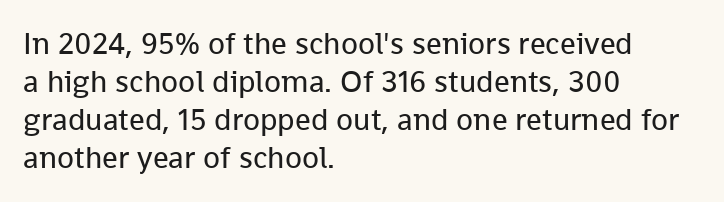
Q: Is the text bold? A: No.
Q: Is the text italic (slanted)? A: No, it is upright.
Q: Is the typeface a serif or a sans-serif typeface? A: Sans-serif.
Q: Is the text underlined? A: No.
Q: How is the paragraph aligned? A: Left-aligned.
Q: Is the spacing between letters normal or unusually wide? A: Normal.
Q: Width (condensed, normal, or wide)? A: Normal.
Q: Stroke contrast? A: Low.
Q: x-height? A: Medium.
Q: Monospaced? A: No.
